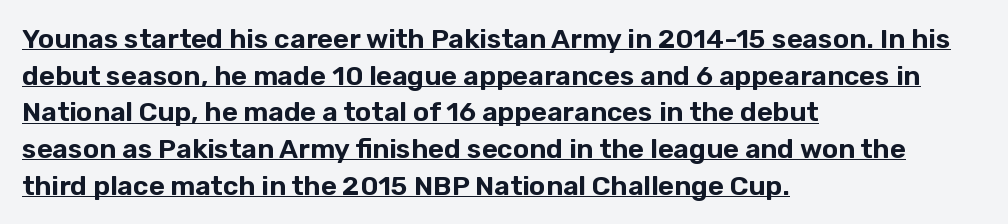
{"italic": "no", "underline": "yes", "align": "left", "line_spacing": "normal", "line_spacing_ratio": 1.36, "letter_spacing": "normal", "letter_spacing_em": 0.0, "glyph_px": 27}
